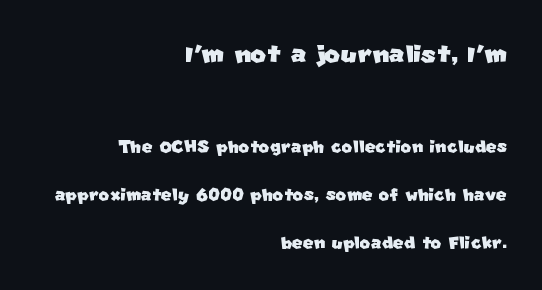
The upper block of text is set noticeably larger than the block beneath it. Is this a sans? Yes — the strokes have no serifs. A bare baseline throughout the passage. A typesetter would call this zero additional tracking.
